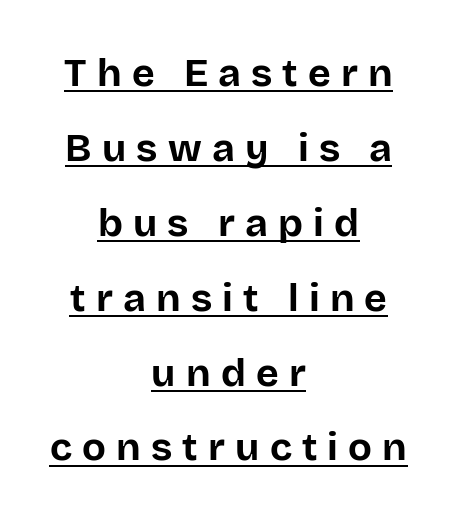
Q: Is the text bold? A: Yes.
Q: Is the text italic (slanted)? A: No, it is upright.
Q: Is the typeface a serif or a sans-serif typeface? A: Sans-serif.
Q: Is the text underlined? A: Yes.
Q: How is the paragraph aligned? A: Centered.
Q: Is the spacing between letters normal or unusually wide? A: Unusually wide.
Q: Is the spacing between lines tight, normal or loose? A: Loose.
Q: Width (condensed, normal, or wide)? A: Normal.
Q: Stroke contrast? A: Low.
Q: x-height? A: Large.
Q: Monospaced? A: No.
